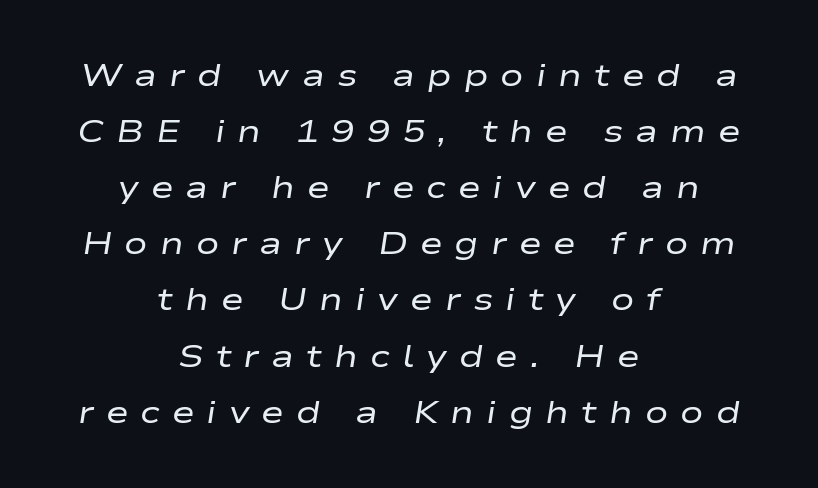
Q: Is the text bold? A: No.
Q: Is the text italic (slanted)? A: Yes, it leans right by about 9 degrees.
Q: Is the text underlined? A: No.
Q: How is the paragraph aligned? A: Centered.
Q: Is the spacing between letters normal or unusually wide? A: Unusually wide.
Q: Width (condensed, normal, or wide)? A: Wide.
Q: Stroke contrast? A: Low.
Q: x-height? A: Medium.
Q: Monospaced? A: No.
